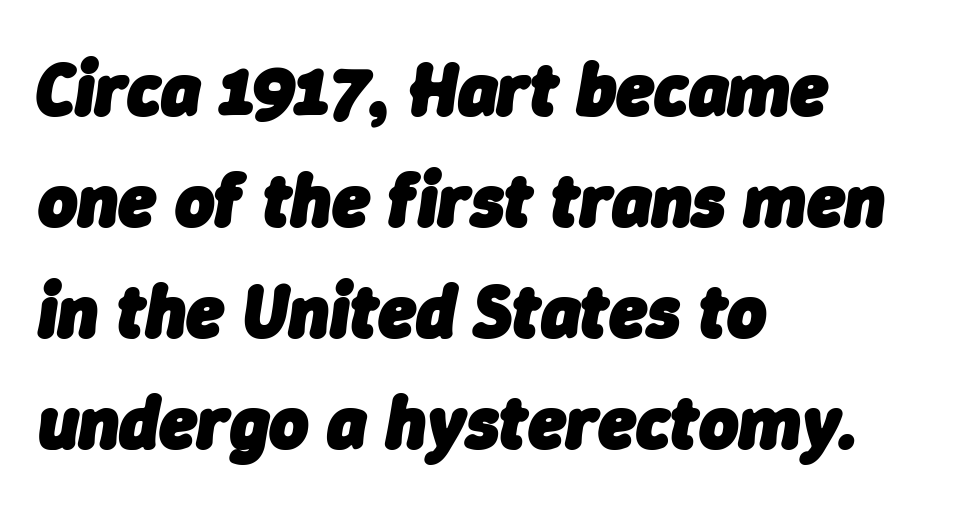
{"italic": "yes", "lean": "right", "slant_degrees": 9, "bold": "yes", "weight": "heavy", "width": "normal", "stroke_contrast": "low", "x_height": "medium", "monospaced": "no", "underline": "no", "align": "left", "line_spacing": "normal", "line_spacing_ratio": 1.48, "letter_spacing": "normal", "letter_spacing_em": 0.0, "glyph_px": 75}
